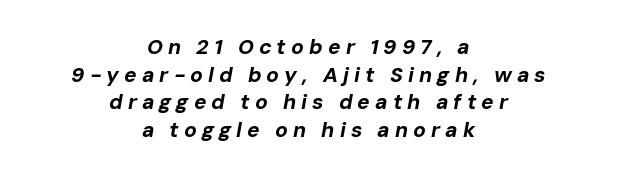
{"italic": "yes", "lean": "right", "slant_degrees": 10, "bold": "yes", "underline": "no", "align": "center", "line_spacing": "normal", "line_spacing_ratio": 1.32, "letter_spacing": "wide", "letter_spacing_em": 0.24, "glyph_px": 21}
